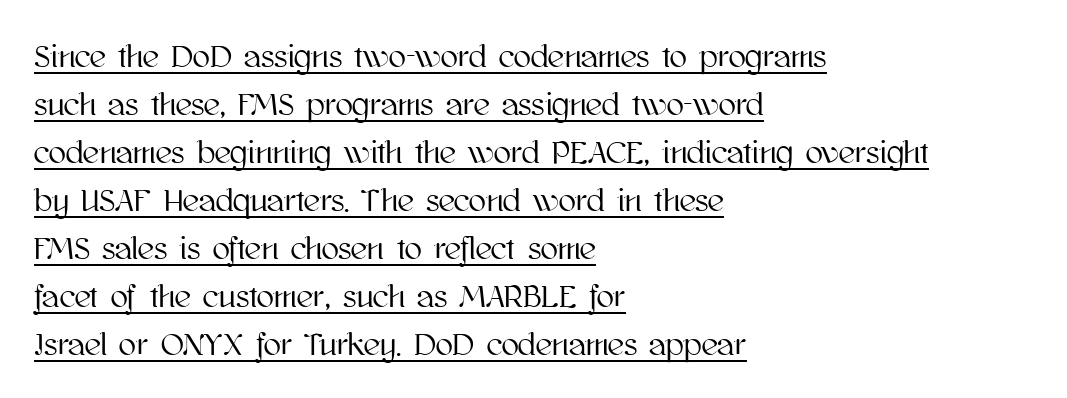
{"italic": "no", "width": "normal", "stroke_contrast": "high", "x_height": "medium", "monospaced": "no", "underline": "yes", "align": "left", "line_spacing": "normal", "line_spacing_ratio": 1.5, "letter_spacing": "normal", "letter_spacing_em": 0.0, "glyph_px": 32}
